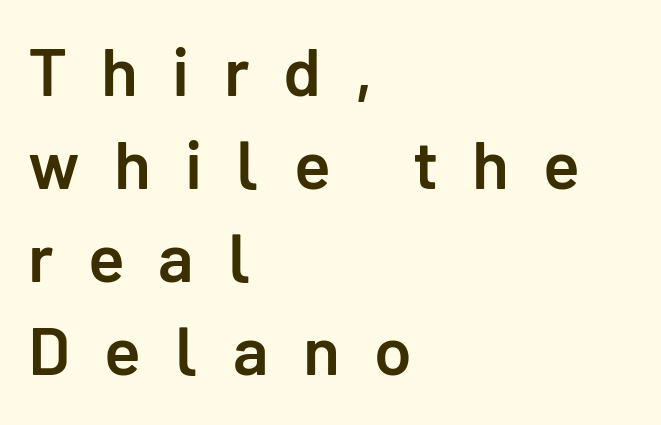
The image shows 68 px semibold sans-serif type, upright; set left-aligned, normal line spacing (1.37x), unusually wide letter spacing (+0.5 em), not underlined; low stroke contrast and a medium x-height.
